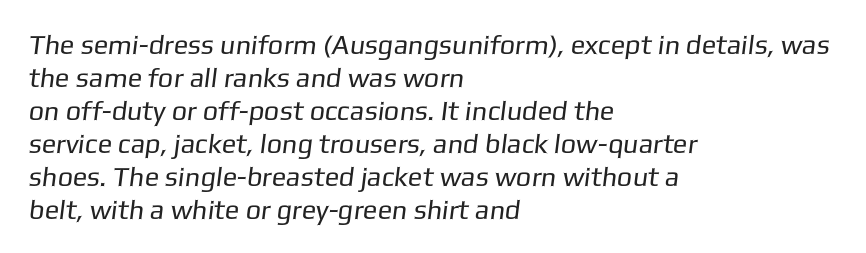
The image shows 27 px text type; set left-aligned, line spacing 1.22x, normal letter spacing, not underlined.
